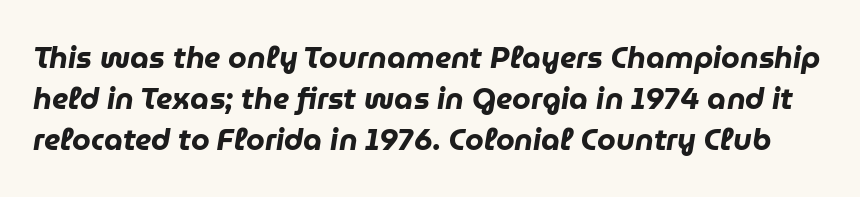
Q: Is the text bold? A: Yes.
Q: Is the text italic (slanted)? A: Yes, it leans right by about 9 degrees.
Q: Is the text underlined? A: No.
Q: Is the spacing between letters normal or unusually wide? A: Normal.
Q: Is the spacing between lines tight, normal or loose? A: Normal.
Q: Width (condensed, normal, or wide)? A: Normal.
Q: Stroke contrast? A: Low.
Q: x-height? A: Medium.
Q: Monospaced? A: No.
